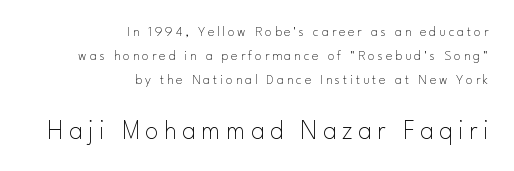
Q: Is the text bold? A: No.
Q: Is the text italic (slanted)? A: No, it is upright.
Q: Is the text underlined? A: No.
Q: How is the paragraph aligned? A: Right-aligned.
Q: Is the spacing between letters normal or unusually wide? A: Unusually wide.
Q: Which block of text is set in a larger size, the first (top) or the second (bottom)? A: The second (bottom) one.
